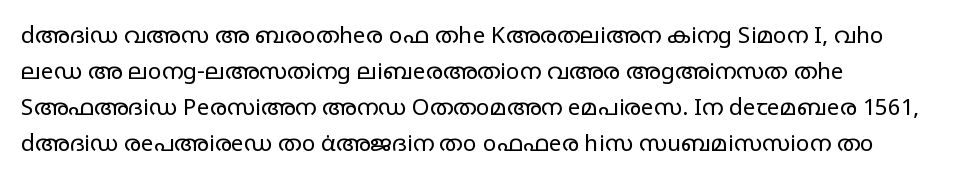
The image shows 23 px text type, upright; set normal line spacing (1.57x), normal letter spacing, not underlined.
